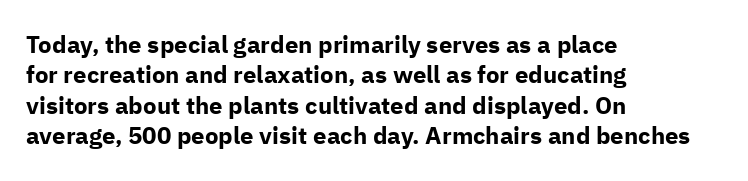
The glyphs are unaccompanied by any horizontal stroke below them. The leading is moderate, giving the passage an even texture. Left-aligned paragraph, ragged on the right. A full-strength bold gives these letters their thick strokes. This sample uses an upright cut, with every glyph sitting square on the baseline.
